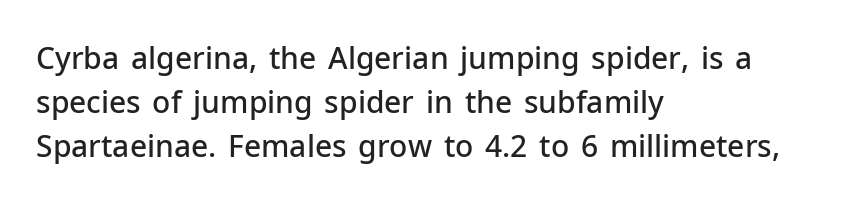
Q: Is the text bold? A: Semi-bold.
Q: Is the text italic (slanted)? A: No, it is upright.
Q: Is the typeface a serif or a sans-serif typeface? A: Sans-serif.
Q: Is the text underlined? A: No.
Q: How is the paragraph aligned? A: Left-aligned.
Q: Is the spacing between letters normal or unusually wide? A: Normal.
Q: Is the spacing between lines tight, normal or loose? A: Normal.
Q: Width (condensed, normal, or wide)? A: Normal.
Q: Stroke contrast? A: Low.
Q: x-height? A: Medium.
Q: Monospaced? A: No.
